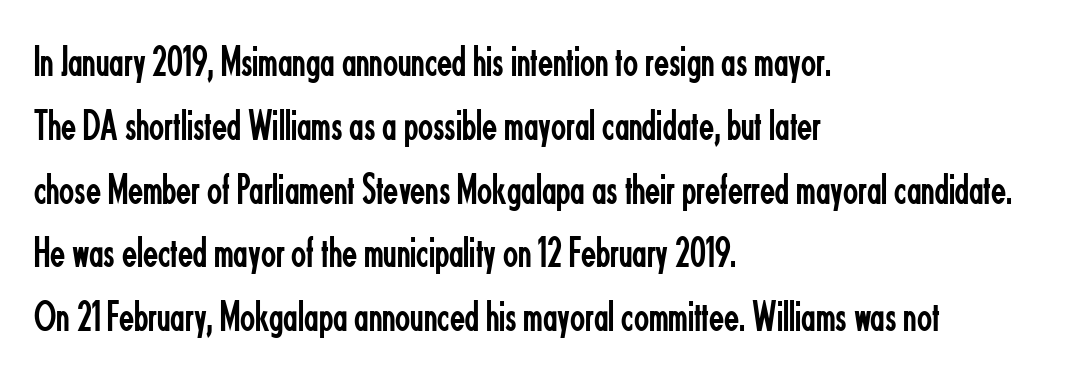
Q: Is the text bold? A: No.
Q: Is the text italic (slanted)? A: No, it is upright.
Q: Is the typeface a serif or a sans-serif typeface? A: Sans-serif.
Q: Is the text underlined? A: No.
Q: How is the paragraph aligned? A: Left-aligned.
Q: Is the spacing between letters normal or unusually wide? A: Normal.
Q: Is the spacing between lines tight, normal or loose? A: Normal.
Q: Width (condensed, normal, or wide)? A: Condensed.
Q: Stroke contrast? A: Low.
Q: x-height? A: Small.
Q: Monospaced? A: No.
